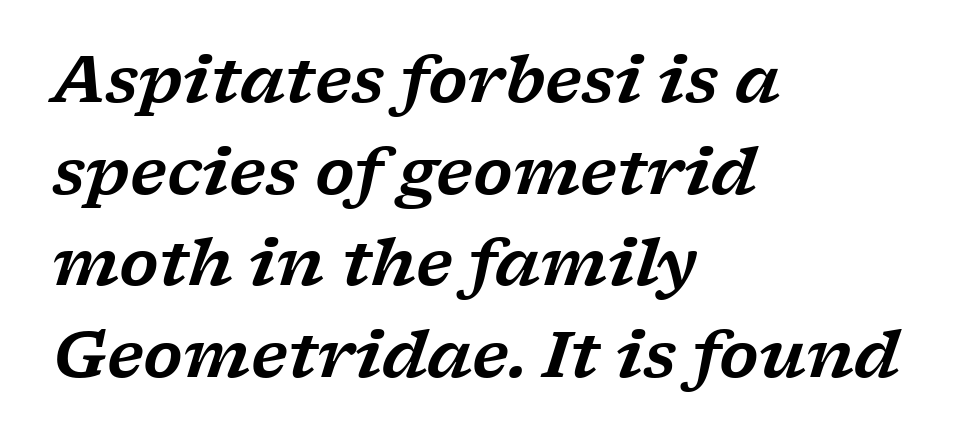
{"serif": "yes", "italic": "yes", "lean": "right", "slant_degrees": 17, "width": "wide", "stroke_contrast": "low", "x_height": "medium", "monospaced": "no", "underline": "no", "align": "left", "line_spacing": "normal", "line_spacing_ratio": 1.43, "letter_spacing": "normal", "letter_spacing_em": 0.0, "glyph_px": 64}
